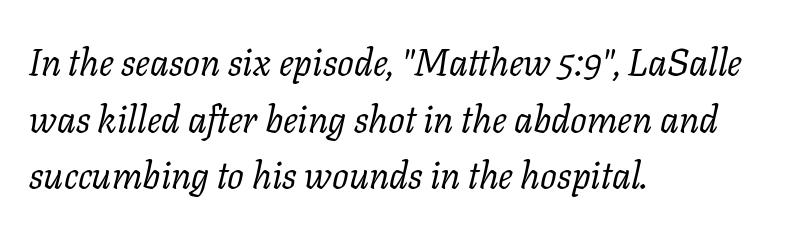
The tracking reads as untouched default to a designer's eye. Typographically, this falls in the serif category. Line starts are locked; line ends wander. The letterforms sit at book weight or below.
